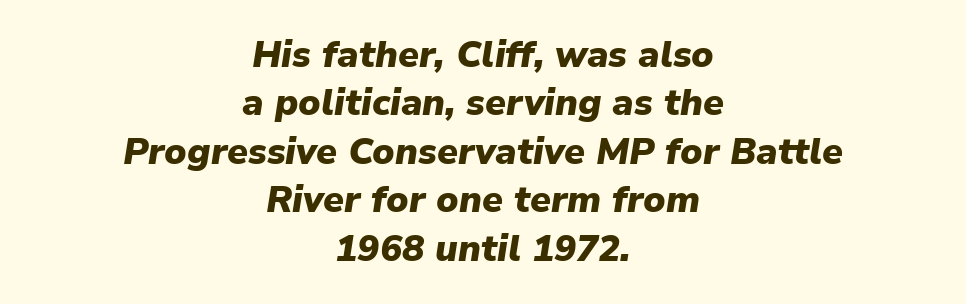
These lines are rendered in a variable-pitch font. In terms of posture, this sample is oblique. Heft: maximum for text — a bold. Quick note: underline off. How are the letters spaced? Ordinarily, with no added tracking. The compositor balanced each line on the midline.
